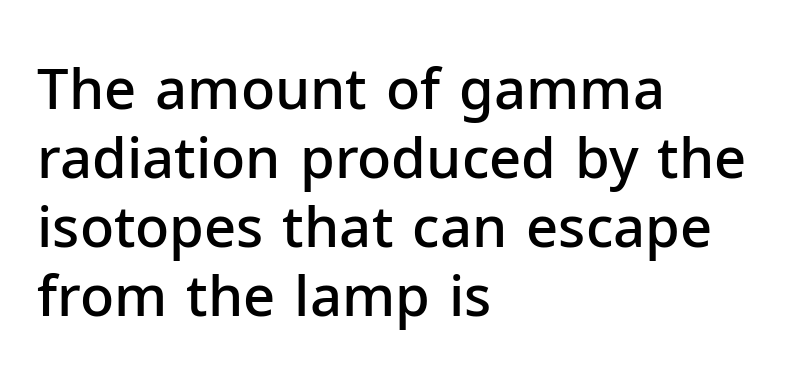
The image shows 56 px semibold sans-serif type, upright; set left-aligned, line spacing 1.23x, normal letter spacing, not underlined; low stroke contrast and a medium x-height.
